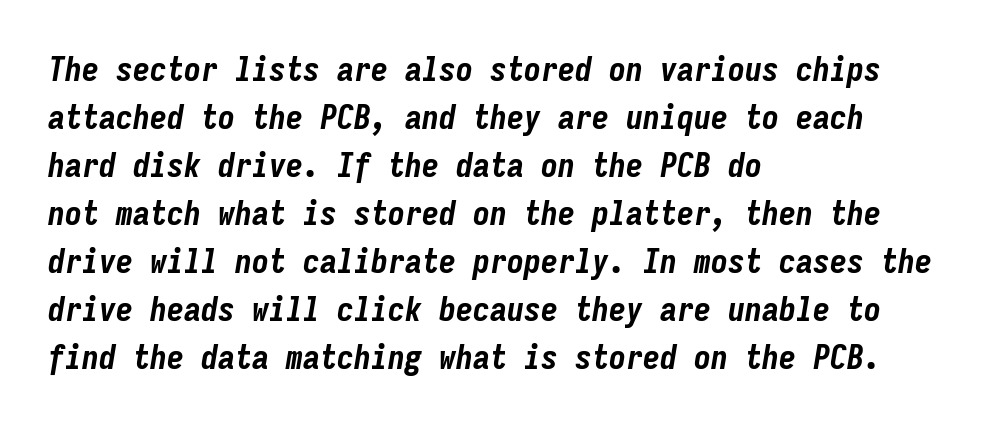
Q: Is the text bold? A: Yes.
Q: Is the text italic (slanted)? A: Yes, it leans right by about 9 degrees.
Q: Is the text underlined? A: No.
Q: How is the paragraph aligned? A: Left-aligned.
Q: Is the spacing between letters normal or unusually wide? A: Normal.
Q: Is the spacing between lines tight, normal or loose? A: Normal.
Q: Width (condensed, normal, or wide)? A: Condensed.
Q: Stroke contrast? A: Low.
Q: x-height? A: Medium.
Q: Monospaced? A: Yes.
